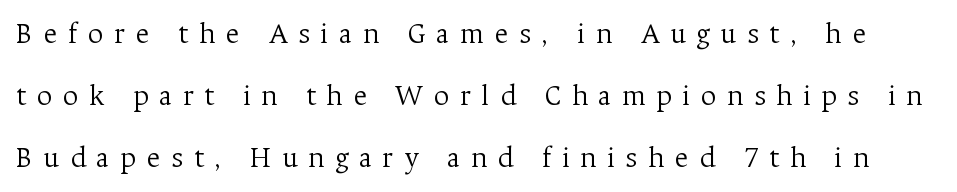
Q: Is the text bold? A: No.
Q: Is the text italic (slanted)? A: No, it is upright.
Q: Is the typeface a serif or a sans-serif typeface? A: Serif.
Q: Is the text underlined? A: No.
Q: Is the spacing between letters normal or unusually wide? A: Unusually wide.
Q: Is the spacing between lines tight, normal or loose? A: Loose.
Q: Width (condensed, normal, or wide)? A: Normal.
Q: Stroke contrast? A: Medium.
Q: x-height? A: Medium.
Q: Monospaced? A: No.
